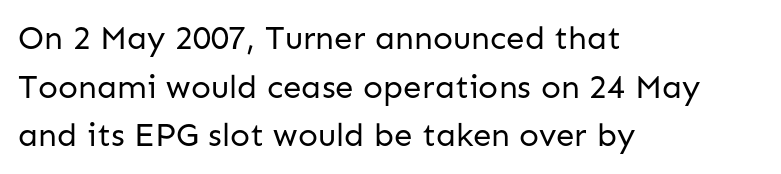
The image shows 33 px regular-weight sans-serif type, upright; set left-aligned, normal line spacing (1.47x), normal letter spacing, not underlined; low stroke contrast and a medium x-height.
